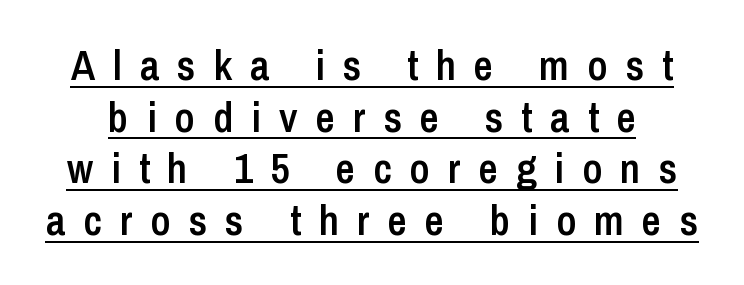
Q: Is the text bold? A: Semi-bold.
Q: Is the text italic (slanted)? A: No, it is upright.
Q: Is the typeface a serif or a sans-serif typeface? A: Sans-serif.
Q: Is the text underlined? A: Yes.
Q: Is the spacing between letters normal or unusually wide? A: Unusually wide.
Q: Width (condensed, normal, or wide)? A: Condensed.
Q: Stroke contrast? A: Low.
Q: x-height? A: Medium.
Q: Monospaced? A: No.
